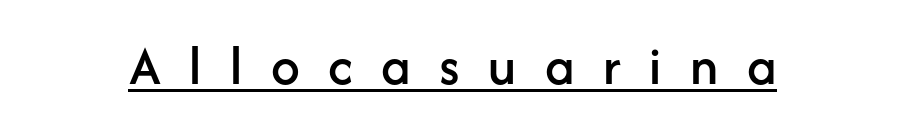
The image shows 57 px sans-serif type, upright; set unusually wide letter spacing (+0.5 em), underlined; low stroke contrast and a medium x-height.
